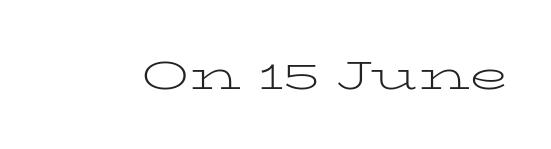
Q: Is the text bold? A: No.
Q: Is the text italic (slanted)? A: No, it is upright.
Q: Is the typeface a serif or a sans-serif typeface? A: Serif.
Q: Is the text underlined? A: No.
Q: Is the spacing between letters normal or unusually wide? A: Normal.
Q: Width (condensed, normal, or wide)? A: Wide.
Q: Stroke contrast? A: Low.
Q: x-height? A: Medium.
Q: Monospaced? A: No.
